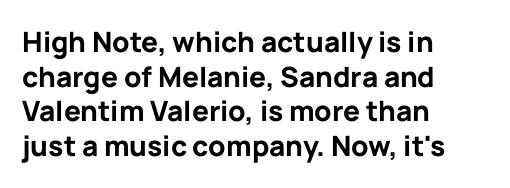
Q: Is the text bold? A: Yes.
Q: Is the text italic (slanted)? A: No, it is upright.
Q: Is the typeface a serif or a sans-serif typeface? A: Sans-serif.
Q: Is the text underlined? A: No.
Q: How is the paragraph aligned? A: Left-aligned.
Q: Is the spacing between letters normal or unusually wide? A: Normal.
Q: Width (condensed, normal, or wide)? A: Normal.
Q: Stroke contrast? A: Low.
Q: x-height? A: Medium.
Q: Monospaced? A: No.
